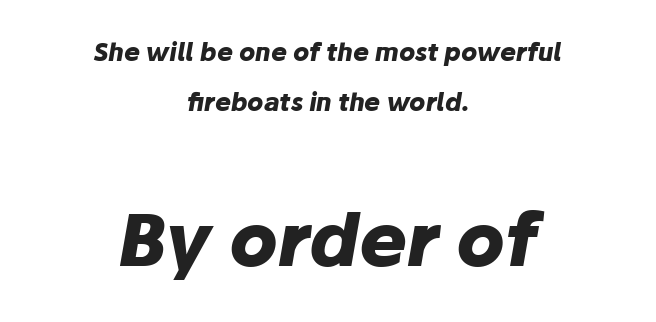
Small over large — that's the arrangement of the two blocks here. Slant detected: the letters are inclined. What weight is shown? A full bold with thick strokes. Loosely led — the rows are spread out. Glyph-to-glyph distance matches everyday printed text. The letters advance in unequal steps, a hallmark of proportional type.
